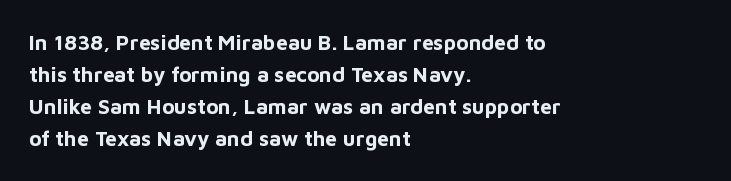
Q: Is the text bold? A: Yes.
Q: Is the text italic (slanted)? A: No, it is upright.
Q: Is the text underlined? A: No.
Q: How is the paragraph aligned? A: Left-aligned.
Q: Is the spacing between letters normal or unusually wide? A: Normal.
Q: Is the spacing between lines tight, normal or loose? A: Normal.
